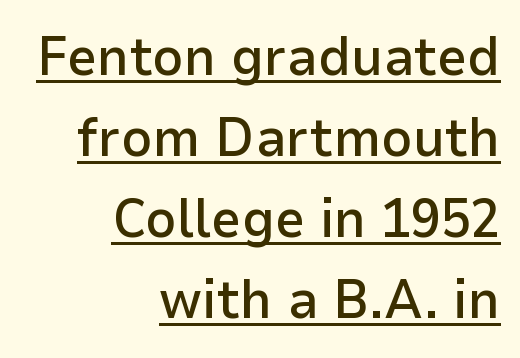
{"serif": "no", "italic": "no", "bold": "semi", "weight": "semibold", "width": "normal", "stroke_contrast": "low", "x_height": "medium", "monospaced": "no", "underline": "yes", "align": "right", "line_spacing": "normal", "line_spacing_ratio": 1.5, "letter_spacing": "normal", "letter_spacing_em": 0.0, "glyph_px": 54}
